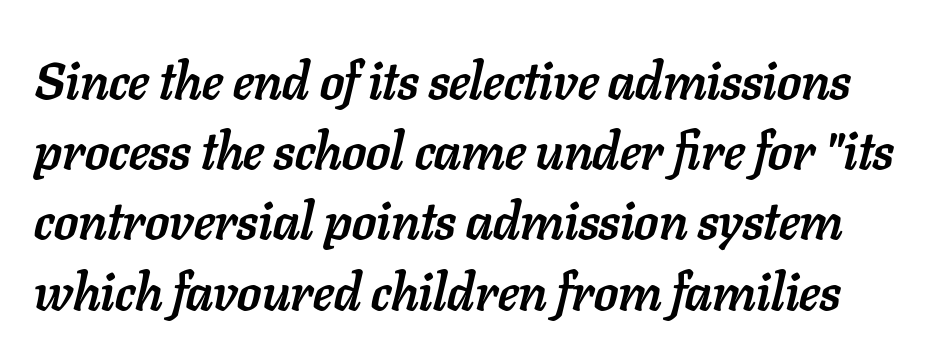
Q: Is the text bold? A: Yes.
Q: Is the text italic (slanted)? A: Yes, it leans right by about 11 degrees.
Q: Is the text underlined? A: No.
Q: Is the spacing between letters normal or unusually wide? A: Normal.
Q: Is the spacing between lines tight, normal or loose? A: Normal.
Q: Width (condensed, normal, or wide)? A: Normal.
Q: Stroke contrast? A: Low.
Q: x-height? A: Medium.
Q: Monospaced? A: No.
